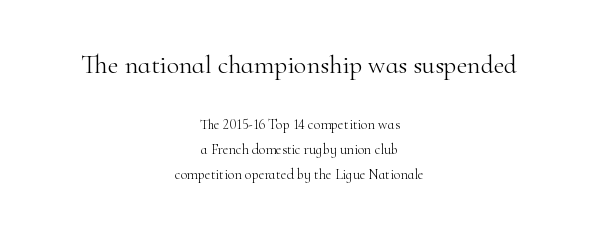
The text block is weighted toward neither margin, spreading evenly from the middle. Posture: straight, roman, zero tilt. Scale decreases going downward across the two blocks. Compared with a typical body face, this is equally light or lighter still. Only glyphs here, with clear space below each row. Nothing unusual about the tracking: characters are spaced as the font intends.
